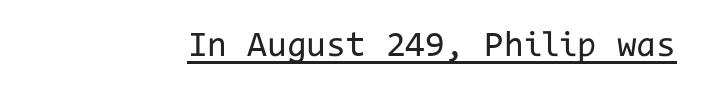
These lines are composed in type without serifs. A typesetter would call this monospace, since all characters share one set width. Is the letter spacing exaggerated? No — it looks like the ordinary default. Every stem runs plumb, perpendicular to the baseline.
